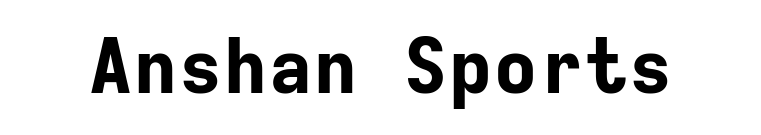
The image shows 75 px bold sans-serif type, upright, monospaced; set normal letter spacing, not underlined; low stroke contrast and a medium x-height.
